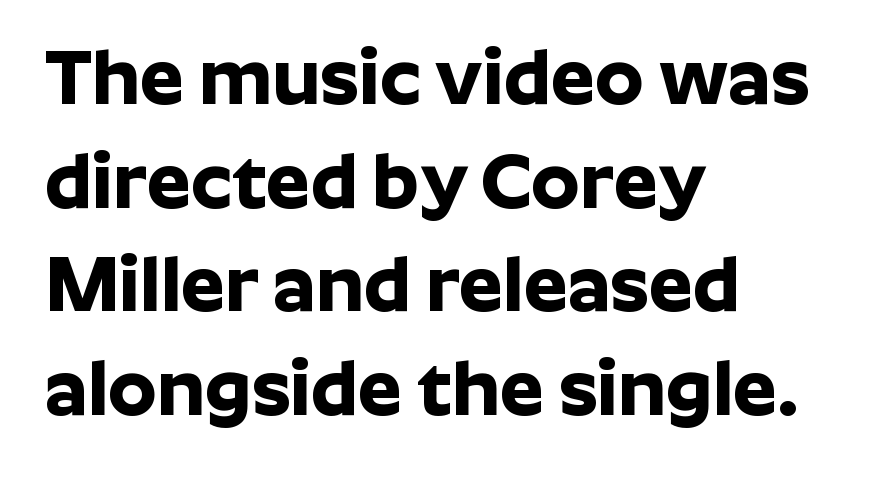
{"serif": "no", "italic": "no", "bold": "yes", "weight": "bold", "width": "normal", "stroke_contrast": "low", "x_height": "medium", "monospaced": "no", "underline": "no", "align": "left", "line_spacing": "normal", "line_spacing_ratio": 1.33, "letter_spacing": "normal", "letter_spacing_em": 0.0, "glyph_px": 78}
